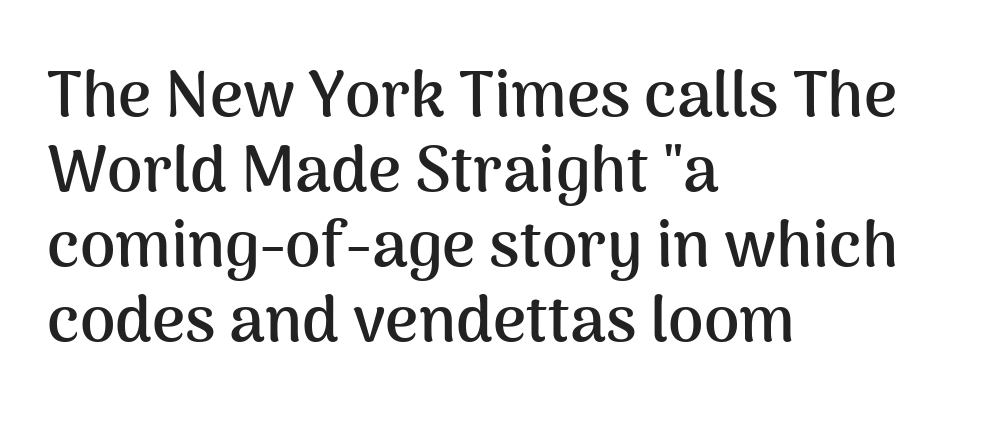
{"serif": "no", "italic": "no", "bold": "yes", "weight": "semibold", "width": "normal", "stroke_contrast": "medium", "x_height": "medium", "monospaced": "no", "underline": "no", "align": "left", "line_spacing_ratio": 1.17, "letter_spacing": "normal", "letter_spacing_em": 0.0, "glyph_px": 64}
